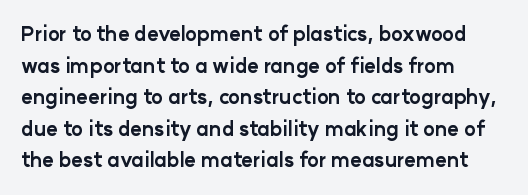
Q: Is the text bold? A: Yes.
Q: Is the text italic (slanted)? A: No, it is upright.
Q: Is the text underlined? A: No.
Q: How is the paragraph aligned? A: Left-aligned.
Q: Is the spacing between letters normal or unusually wide? A: Normal.
Q: Is the spacing between lines tight, normal or loose? A: Normal.
